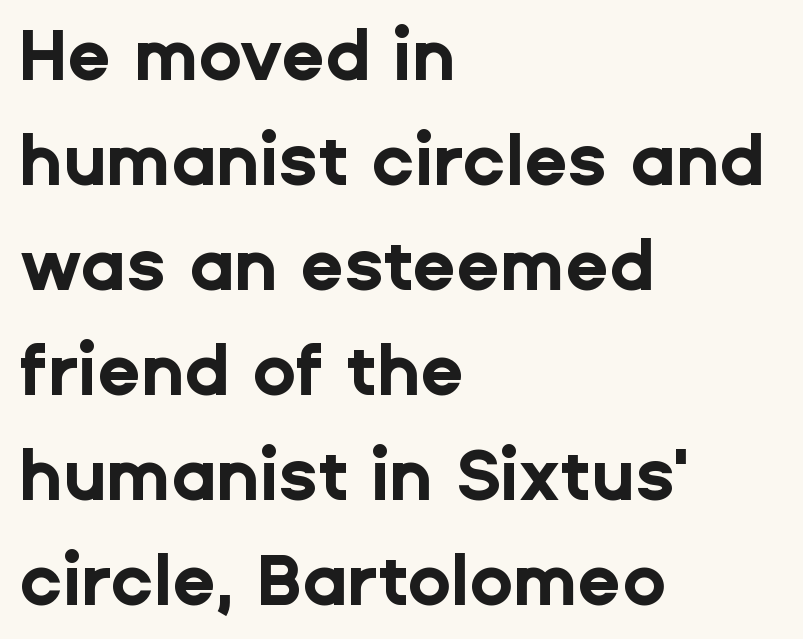
The image shows 71 px bold sans-serif type, upright; set left-aligned, normal line spacing (1.48x), normal letter spacing, not underlined; low stroke contrast and a medium x-height.
